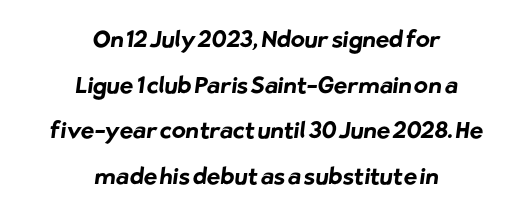
{"bold": "yes", "underline": "no", "align": "center", "line_spacing": "loose", "line_spacing_ratio": 1.98, "letter_spacing": "normal", "letter_spacing_em": 0.0, "glyph_px": 23}
